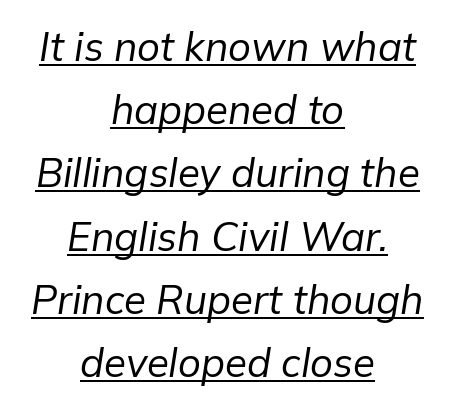
The image shows 40 px regular-weight type, italic (leaning right); set centered, normal line spacing (1.58x), normal letter spacing, underlined; low stroke contrast and a medium x-height.
